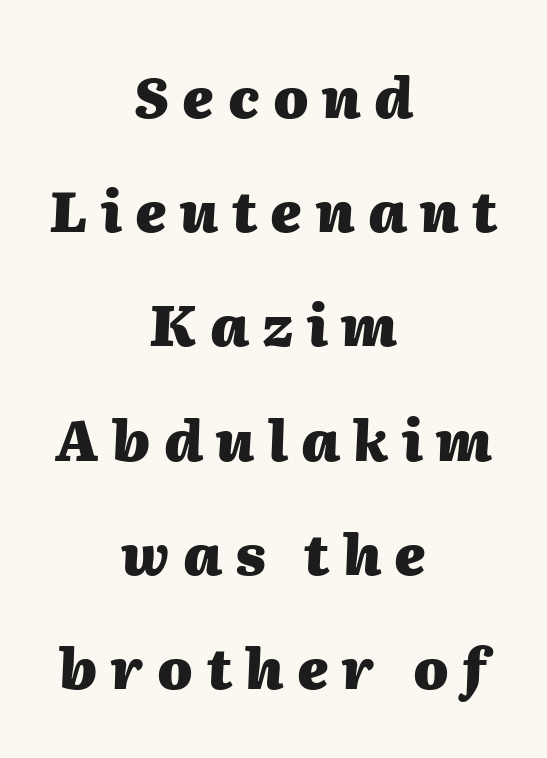
Q: Is the text bold? A: Yes.
Q: Is the text italic (slanted)? A: Yes, it leans right by about 2 degrees.
Q: Is the text underlined? A: No.
Q: How is the paragraph aligned? A: Centered.
Q: Is the spacing between letters normal or unusually wide? A: Unusually wide.
Q: Is the spacing between lines tight, normal or loose? A: Loose.
Q: Width (condensed, normal, or wide)? A: Normal.
Q: Stroke contrast? A: Medium.
Q: x-height? A: Medium.
Q: Monospaced? A: No.
